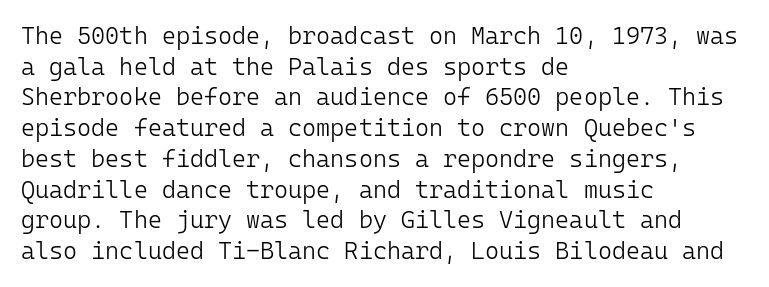
{"italic": "no", "bold": "no", "underline": "no", "align": "left", "line_spacing": "normal", "line_spacing_ratio": 1.28, "letter_spacing": "normal", "letter_spacing_em": 0.0, "glyph_px": 24}
